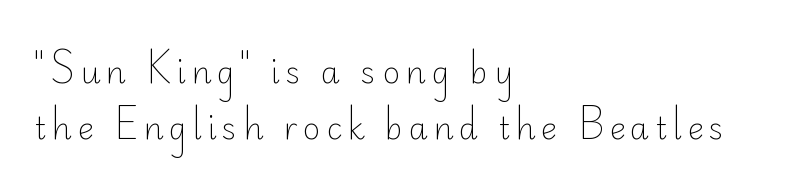
The image shows 31 px light sans-serif type, upright; set left-aligned, line spacing 1.81x, not underlined; low stroke contrast and a small x-height.
